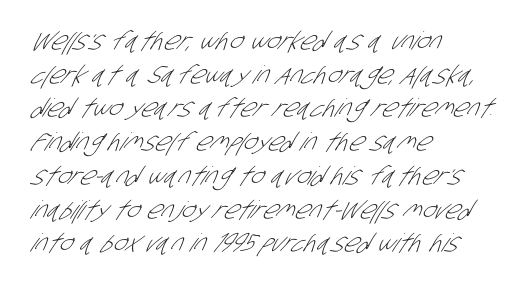
This reads as an unemphasized weight, regular at the heaviest. Honestly, the row spacing looks completely unremarkable. The paragraph shown leans on its left margin. The passage shown has conventional tracking throughout. Descenders hang freely into open space.
